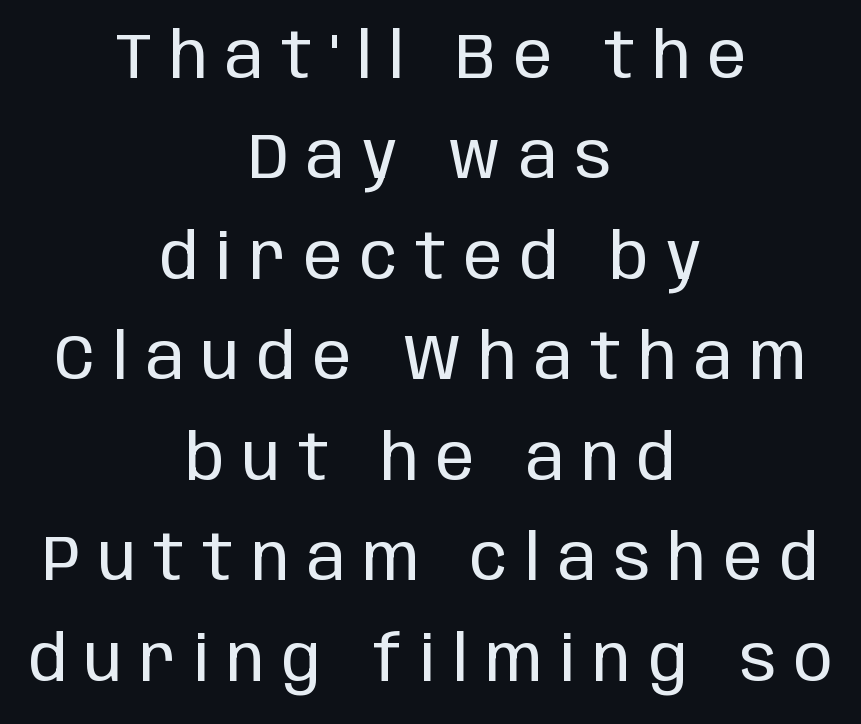
{"serif": "no", "italic": "no", "bold": "no", "weight": "regular", "width": "condensed", "stroke_contrast": "low", "x_height": "large", "monospaced": "no", "underline": "no", "align": "center", "line_spacing": "normal", "line_spacing_ratio": 1.57, "letter_spacing": "wide", "letter_spacing_em": 0.28, "glyph_px": 64}
